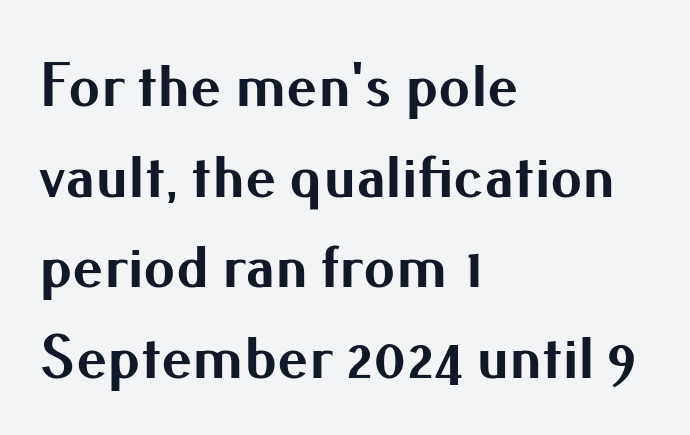
The image shows 63 px bold sans-serif type, upright; set left-aligned, normal line spacing (1.44x), normal letter spacing, not underlined; medium stroke contrast and a small x-height.
